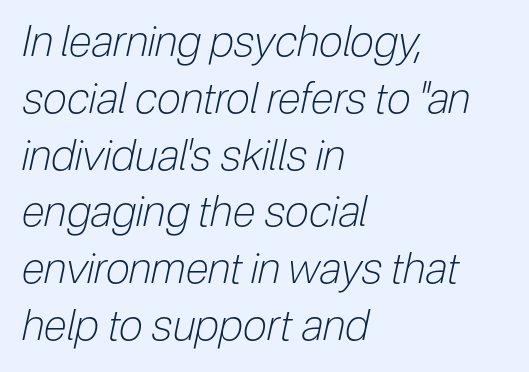
The image shows 43 px light, condensed type, italic (leaning right); set left-aligned, normal line spacing (1.32x), normal letter spacing, not underlined; low stroke contrast and a medium x-height.
